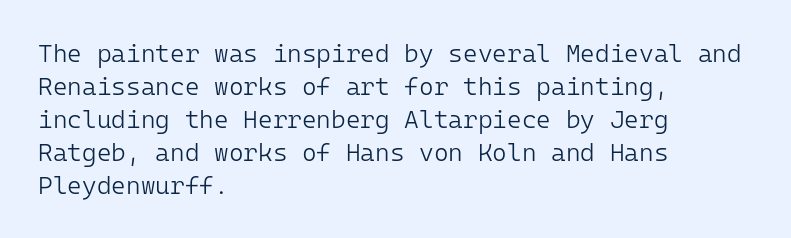
The image shows 25 px text type, upright; set left-aligned, normal line spacing (1.32x), normal letter spacing, not underlined.
